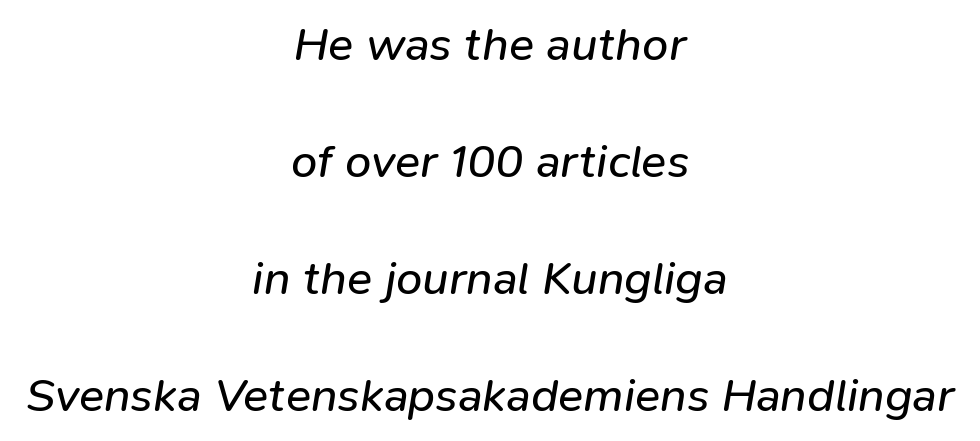
{"italic": "yes", "lean": "right", "slant_degrees": 9, "bold": "no", "weight": "regular", "width": "normal", "stroke_contrast": "low", "x_height": "medium", "monospaced": "no", "underline": "no", "align": "center", "line_spacing": "loose", "line_spacing_ratio": 2.49, "letter_spacing": "normal", "letter_spacing_em": 0.0, "glyph_px": 47}
